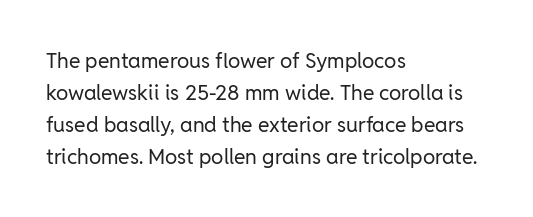
Vertical strokes here are truly vertical. The paragraph has a hard left edge and a soft right edge. The rendering uses a moderate line-height, typical for paragraphs. The cut favours lightness, reaching ordinary text weight at its darkest.
